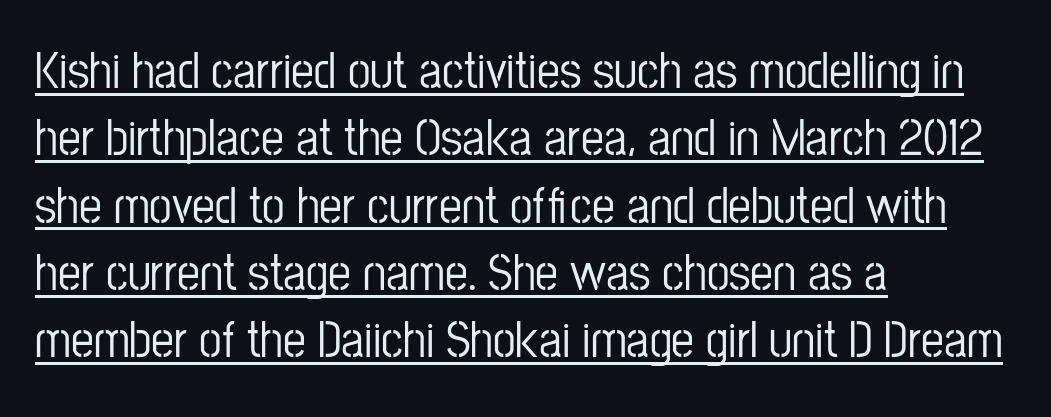
The face used here is proportionally spaced, like ordinary book or web type. Stroke terminals: plain, sans-serif. Layout note: lines flush left. Does extra space separate the letters? No, they use regular spacing. Ascenders rise straight up at ninety degrees. The space between consecutive lines is moderate.
